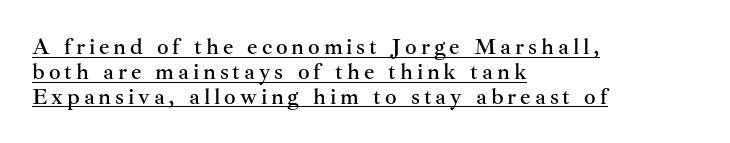
The designer dialed line spacing down below the default. Is there any slant? The stems are plumb. If you drew a ruler down the left edge, every line would touch it. This is underlined copy, the kind a proofreader might mark for attention.
